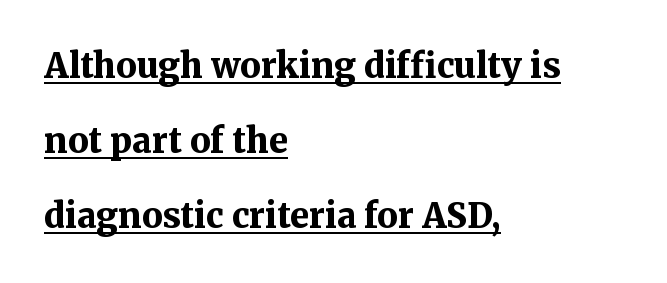
{"serif": "yes", "italic": "no", "bold": "yes", "weight": "bold", "width": "normal", "stroke_contrast": "medium", "x_height": "medium", "monospaced": "no", "underline": "yes", "align": "left", "line_spacing": "loose", "line_spacing_ratio": 2.21, "letter_spacing": "normal", "letter_spacing_em": 0.0, "glyph_px": 34}
